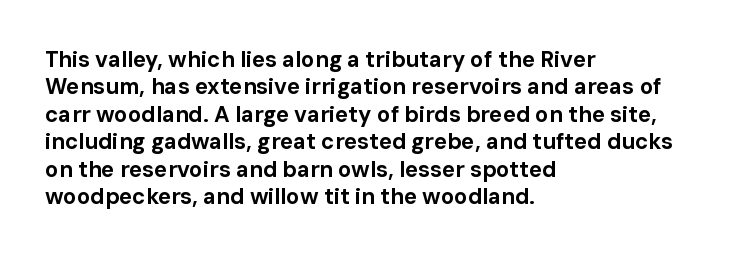
The image shows 22 px bold type, upright; set left-aligned, normal line spacing (1.25x), normal letter spacing, not underlined.
